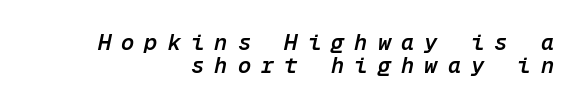
Q: Is the text bold? A: Semi-bold.
Q: Is the text italic (slanted)? A: Yes, it leans right by about 12 degrees.
Q: Is the text underlined? A: No.
Q: How is the paragraph aligned? A: Right-aligned.
Q: Is the spacing between letters normal or unusually wide? A: Unusually wide.
Q: Is the spacing between lines tight, normal or loose? A: Tight.
